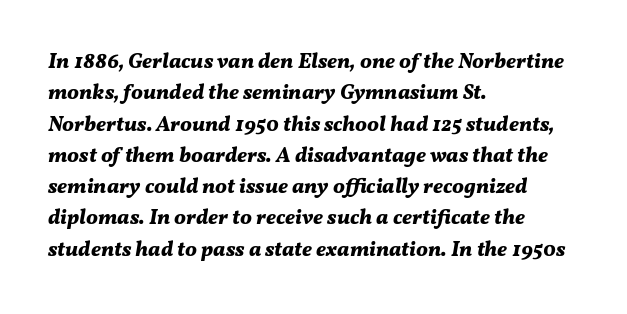
The image shows 21 px bold type, italic (leaning right); set left-aligned, normal line spacing (1.49x), normal letter spacing, not underlined.
